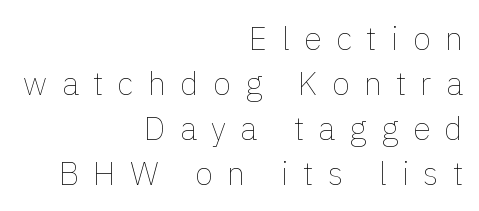
Q: Is the text bold? A: No.
Q: Is the text italic (slanted)? A: No, it is upright.
Q: Is the text underlined? A: No.
Q: How is the paragraph aligned? A: Right-aligned.
Q: Is the spacing between letters normal or unusually wide? A: Unusually wide.
Q: Is the spacing between lines tight, normal or loose? A: Normal.
Q: Width (condensed, normal, or wide)? A: Normal.
Q: x-height? A: Medium.
Q: Monospaced? A: No.
